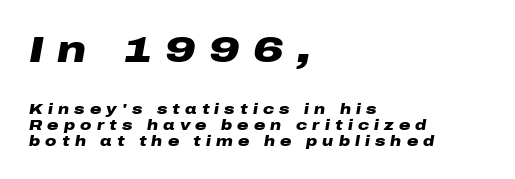
The image shows 37 px heavy, wide type, italic (leaning right); set left-aligned, tight line spacing (1.15x), unusually wide letter spacing (+0.37 em), not underlined; the first (top) block is 2.64x larger; low stroke contrast and a medium x-height.
